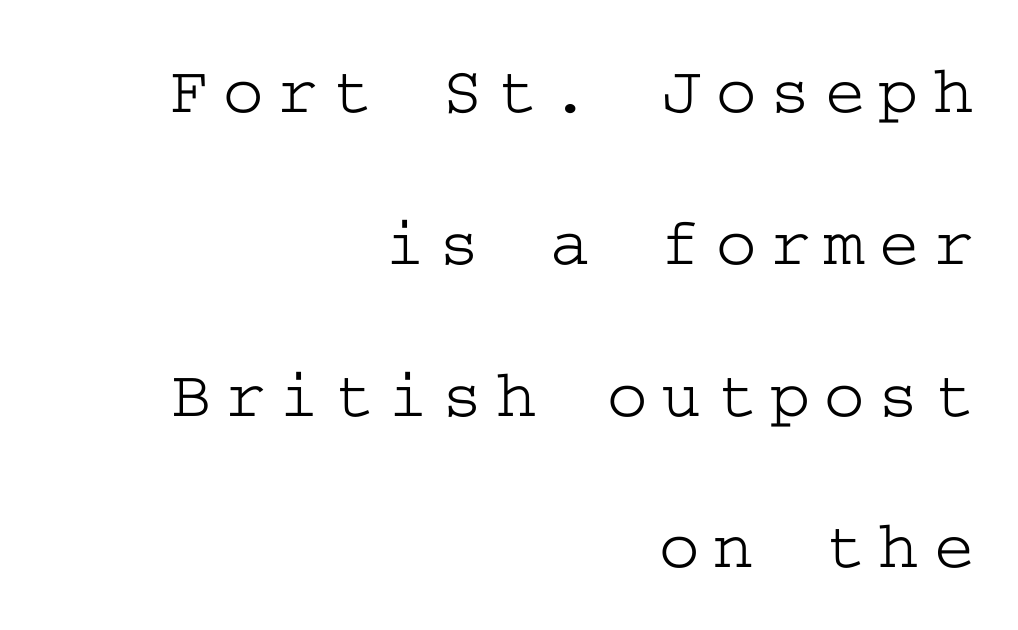
Q: Is the text italic (slanted)? A: No, it is upright.
Q: Is the typeface a serif or a sans-serif typeface? A: Serif.
Q: Is the text underlined? A: No.
Q: How is the paragraph aligned? A: Right-aligned.
Q: Is the spacing between letters normal or unusually wide? A: Unusually wide.
Q: Is the spacing between lines tight, normal or loose? A: Loose.
Q: Width (condensed, normal, or wide)? A: Wide.
Q: Stroke contrast? A: Low.
Q: x-height? A: Medium.
